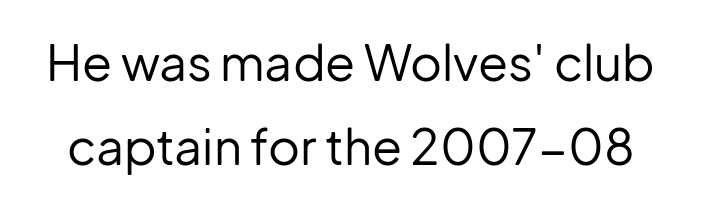
{"serif": "no", "italic": "no", "bold": "no", "weight": "regular", "width": "normal", "stroke_contrast": "low", "x_height": "medium", "monospaced": "no", "underline": "no", "line_spacing_ratio": 1.72, "letter_spacing": "normal", "letter_spacing_em": 0.0, "glyph_px": 49}
